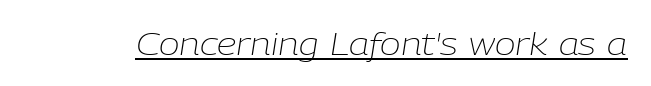
The image shows 31 px light type, italic (leaning right); set normal letter spacing, underlined; low stroke contrast and a medium x-height.
